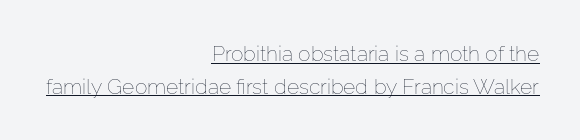
The image shows 21 px text type, upright; set right-aligned, normal line spacing (1.56x), normal letter spacing, underlined.
